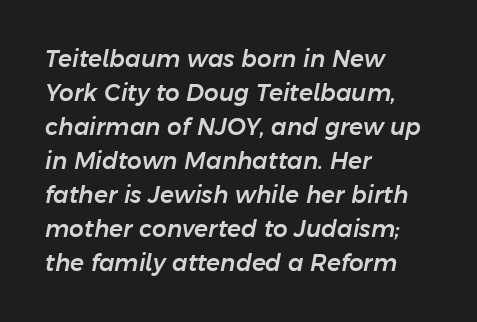
Designer's note — italics engaged. Which margin do the lines hug? The left one — the right edge is uneven. Bare-footed words on every line. The line texture is even and compact thanks to regular tracking. These lines sit exactly where default settings would place them.
